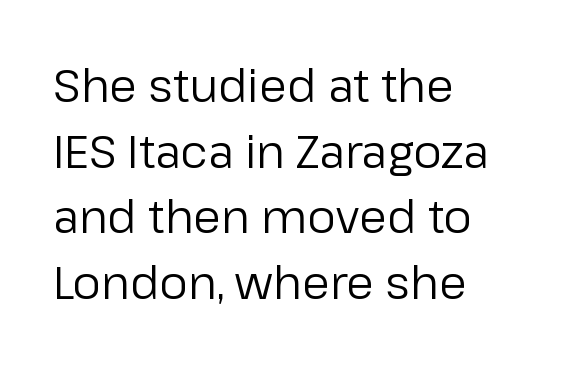
{"serif": "no", "italic": "no", "bold": "no", "weight": "regular", "width": "normal", "stroke_contrast": "low", "x_height": "medium", "monospaced": "no", "underline": "no", "align": "left", "line_spacing": "normal", "line_spacing_ratio": 1.46, "letter_spacing": "normal", "letter_spacing_em": 0.0, "glyph_px": 45}
